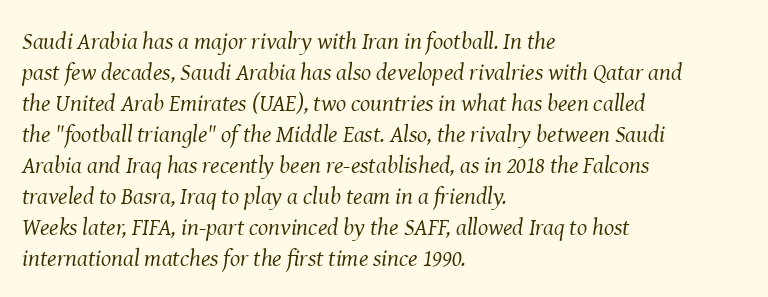
The font sits on the lighter half of the weight spectrum, regular included. Layout note: lines flush left. Regular leading. An italicized treatment has been applied to the whole sample. Glance below the letters and you will spot only blank space.
